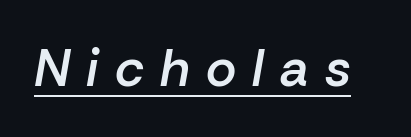
Q: Is the text bold? A: Semi-bold.
Q: Is the text italic (slanted)? A: Yes, it leans right by about 10 degrees.
Q: Is the text underlined? A: Yes.
Q: Is the spacing between letters normal or unusually wide? A: Unusually wide.
Q: Width (condensed, normal, or wide)? A: Normal.
Q: Stroke contrast? A: Low.
Q: x-height? A: Medium.
Q: Monospaced? A: No.
